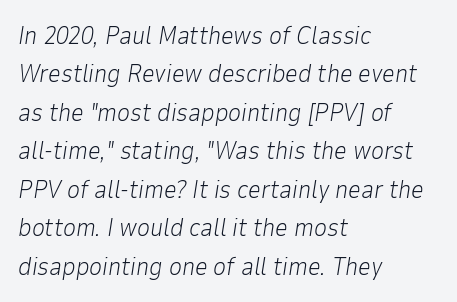
The image shows 25 px text type, italic (leaning right); set left-aligned, normal line spacing (1.54x), normal letter spacing, not underlined.
